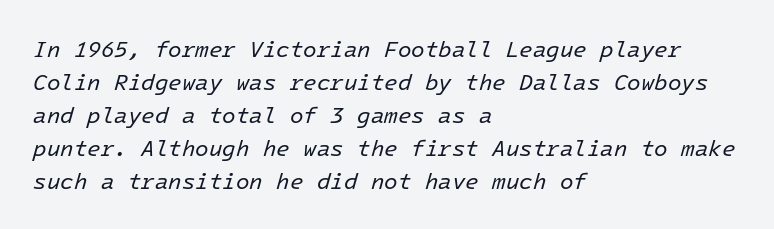
{"italic": "yes", "lean": "right", "slant_degrees": 16, "bold": "no", "underline": "no", "align": "left", "line_spacing": "normal", "line_spacing_ratio": 1.5, "letter_spacing": "normal", "letter_spacing_em": 0.0, "glyph_px": 22}
